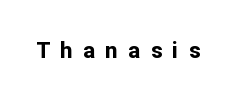
The image shows 22 px bold type, upright; set unusually wide letter spacing (+0.48 em), not underlined.
